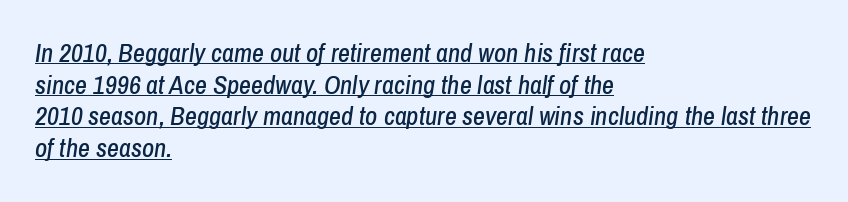
Q: Is the text italic (slanted)? A: Yes, it leans right by about 8 degrees.
Q: Is the text underlined? A: Yes.
Q: How is the paragraph aligned? A: Left-aligned.
Q: Is the spacing between letters normal or unusually wide? A: Normal.
